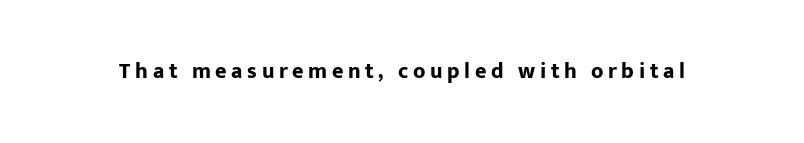
The image shows 22 px bold type, upright; set unusually wide letter spacing (+0.21 em), not underlined.
